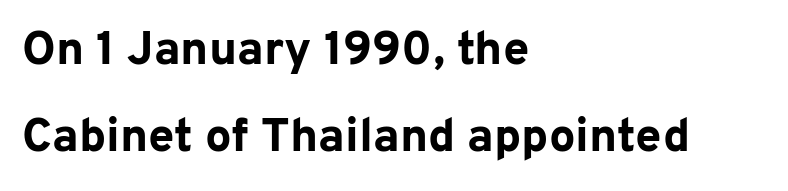
Pretty heavy lettering here — definitely bold. This is the regular roman posture of the typeface. Serif or sans? Sans — the stroke terminals are bare. The rag falls on the right side of this text block.
